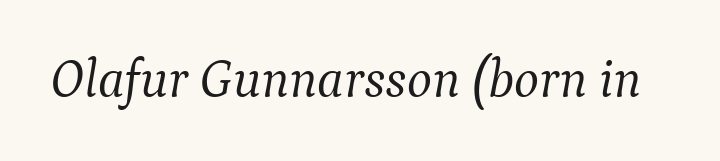
Observe the serifs anchoring each vertical stroke in this sample. The face used here is proportionally spaced, like ordinary book or web type. This rendering leaves character spacing at its baseline value. Descender tails drop into unmarked territory. The typeface has the unassuming heft of standard copy or less.
